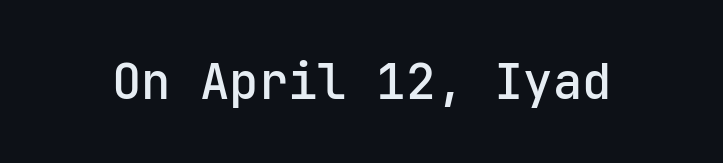
The words here are not underlined. You could call the tracking neutral — neither tight nor loose. Here the designer chose a console-style face with uniform glyph widths. The designer went with a sans here, leaving each stem footless. Every stem runs plumb, perpendicular to the baseline.
